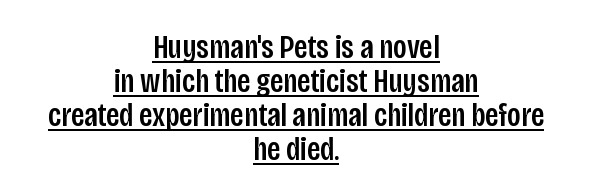
Q: Is the text italic (slanted)? A: No, it is upright.
Q: Is the typeface a serif or a sans-serif typeface? A: Sans-serif.
Q: Is the text underlined? A: Yes.
Q: How is the paragraph aligned? A: Centered.
Q: Is the spacing between letters normal or unusually wide? A: Normal.
Q: Is the spacing between lines tight, normal or loose? A: Tight.
Q: Width (condensed, normal, or wide)? A: Condensed.
Q: Stroke contrast? A: Low.
Q: x-height? A: Large.
Q: Monospaced? A: No.
